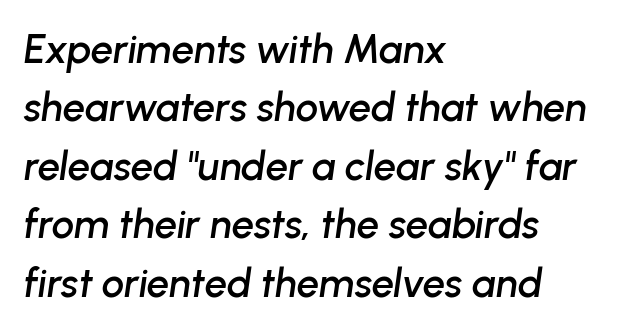
{"italic": "yes", "lean": "right", "slant_degrees": 8, "width": "normal", "stroke_contrast": "low", "x_height": "medium", "monospaced": "no", "underline": "no", "align": "left", "line_spacing": "normal", "line_spacing_ratio": 1.46, "letter_spacing": "normal", "letter_spacing_em": 0.0, "glyph_px": 40}
